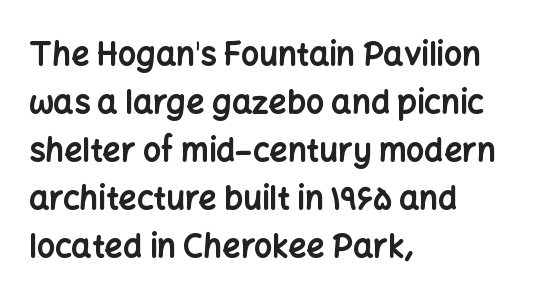
Q: Is the text bold? A: Yes.
Q: Is the text italic (slanted)? A: No, it is upright.
Q: Is the typeface a serif or a sans-serif typeface? A: Sans-serif.
Q: Is the text underlined? A: No.
Q: How is the paragraph aligned? A: Left-aligned.
Q: Is the spacing between letters normal or unusually wide? A: Normal.
Q: Is the spacing between lines tight, normal or loose? A: Normal.
Q: Width (condensed, normal, or wide)? A: Normal.
Q: Stroke contrast? A: Low.
Q: x-height? A: Medium.
Q: Monospaced? A: No.
